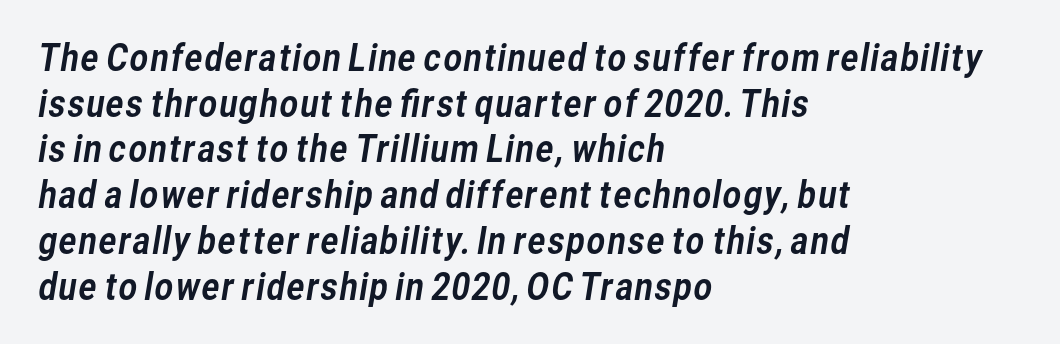
Nothing unusual about the tracking: characters are spaced as the font intends. A typesetter would call this proportional, since set widths differ per character. Check where the strokes stop: nothing finishes them off — pure sans. Quick note: underline off. One-word summary of the alignment: left. Regular leading.
